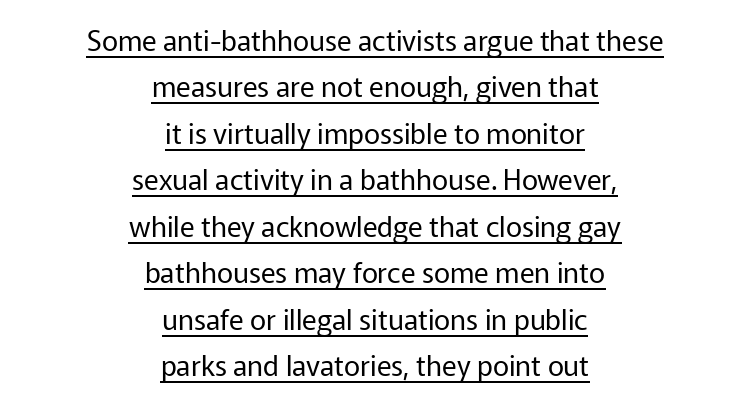
The image shows 28 px regular-weight sans-serif type, upright; set centered, normal line spacing (1.66x), normal letter spacing, underlined; low stroke contrast and a medium x-height.
